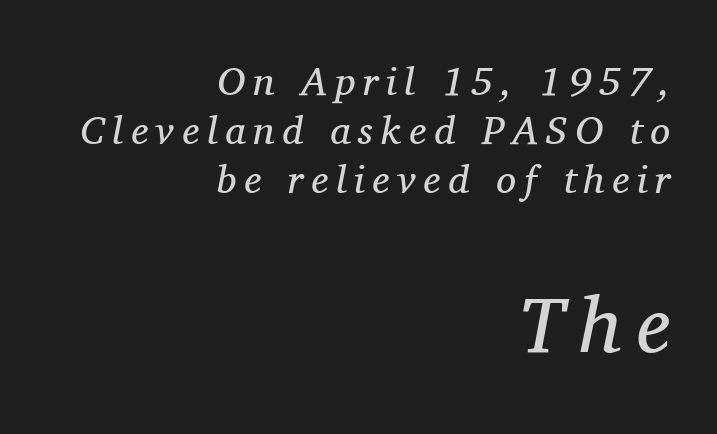
The image shows 79 px regular-weight serif type, italic (leaning right); set right-aligned, line spacing 1.22x, not underlined; the second (bottom) block is 1.98x larger; medium stroke contrast and a medium x-height.
